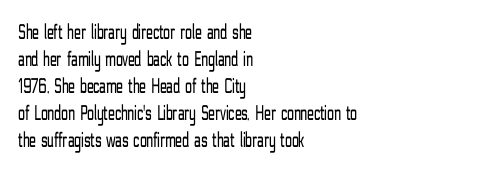
Beneath every word, the page is bare. The lettering holds an erect, upright posture throughout. Caption: face not bold, strokes unweighted. The gaps between neighbouring characters are ordinary and unremarkable.
